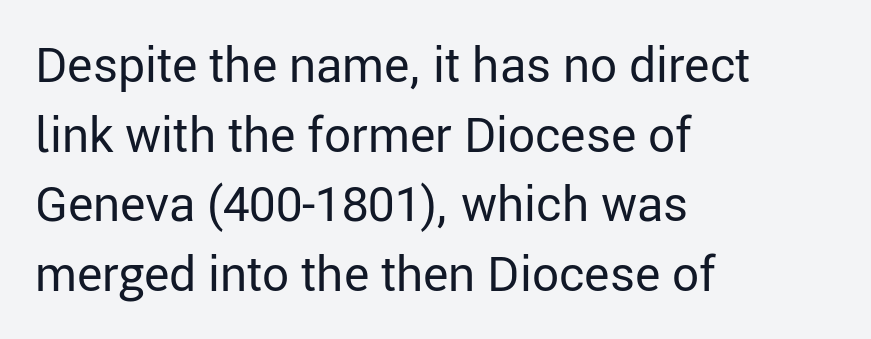
Glyph-to-glyph distance matches everyday printed text. The rendering anchors every line to the left-hand side. Font category for this specimen: sans-serif. Line spacing here is normal. Glance below the letters and you will spot only blank space.
